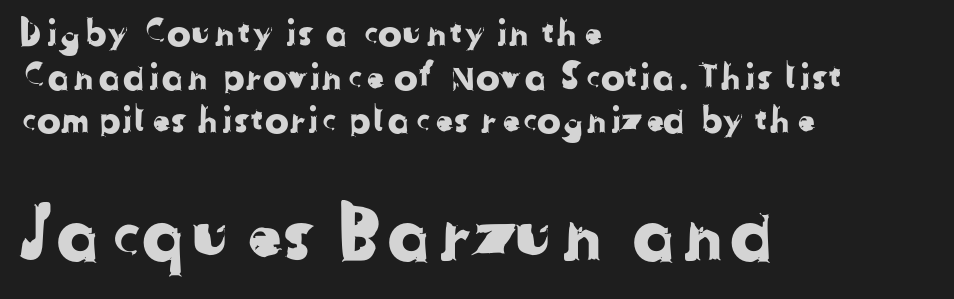
{"serif": "no", "width": "normal", "stroke_contrast": "low", "x_height": "medium", "monospaced": "no", "underline": "no", "align": "left", "line_spacing_ratio": 1.21, "letter_spacing": "normal", "letter_spacing_em": 0.0, "larger_block": "second", "size_ratio": 2.0, "glyph_px": 72}
